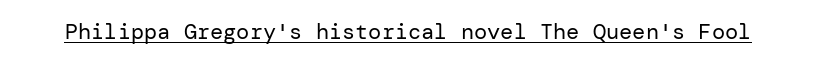
The image shows 22 px text type, upright; set normal letter spacing, underlined.
